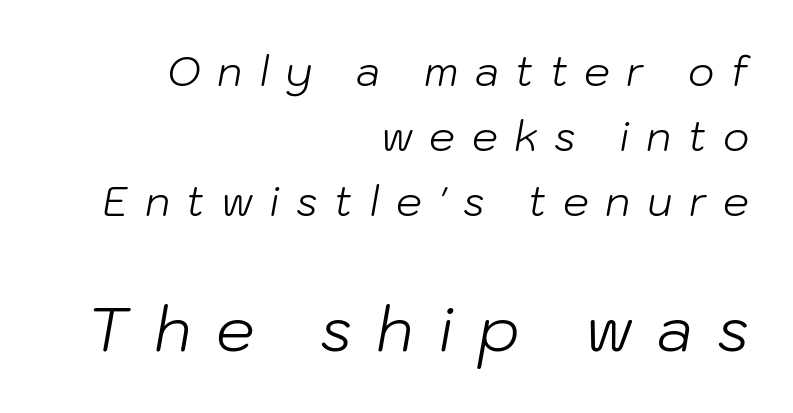
Q: Is the text bold? A: No.
Q: Is the text italic (slanted)? A: Yes, it leans right by about 10 degrees.
Q: Is the text underlined? A: No.
Q: How is the paragraph aligned? A: Right-aligned.
Q: Is the spacing between letters normal or unusually wide? A: Unusually wide.
Q: Is the spacing between lines tight, normal or loose? A: Normal.
Q: Which block of text is set in a larger size, the first (top) or the second (bottom)? A: The second (bottom) one.
Q: Width (condensed, normal, or wide)? A: Normal.
Q: Stroke contrast? A: Low.
Q: x-height? A: Medium.
Q: Monospaced? A: No.
